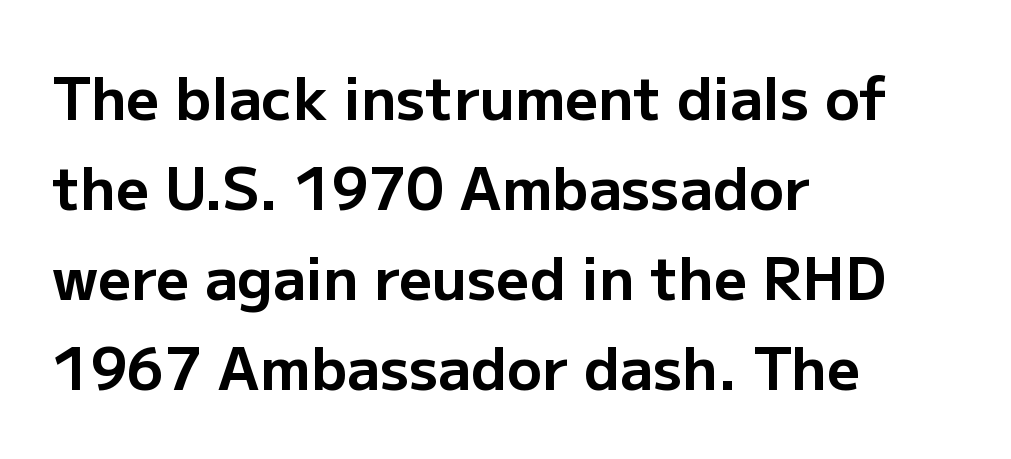
{"serif": "no", "italic": "no", "bold": "yes", "weight": "bold", "width": "normal", "stroke_contrast": "low", "x_height": "medium", "monospaced": "no", "underline": "no", "align": "left", "line_spacing": "normal", "line_spacing_ratio": 1.55, "letter_spacing": "normal", "letter_spacing_em": 0.0, "glyph_px": 58}
